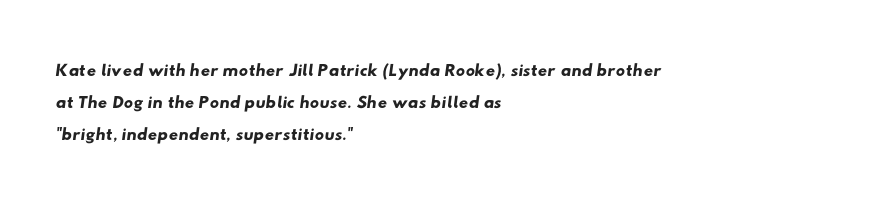
The rendering anchors every line to the left-hand side. Nothing unusual about the tracking: characters are spaced as the font intends. The string is rendered with underlining switched off.
